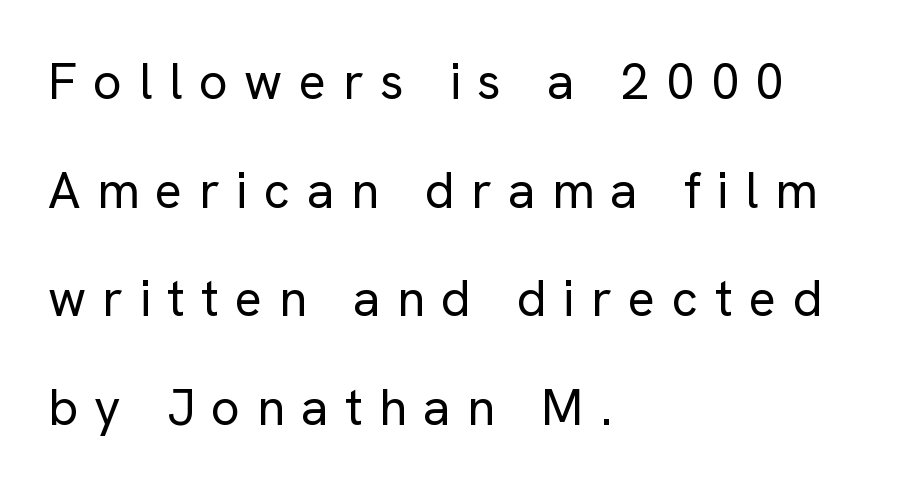
Q: Is the text bold? A: No.
Q: Is the text italic (slanted)? A: No, it is upright.
Q: Is the typeface a serif or a sans-serif typeface? A: Sans-serif.
Q: Is the text underlined? A: No.
Q: How is the paragraph aligned? A: Left-aligned.
Q: Is the spacing between letters normal or unusually wide? A: Unusually wide.
Q: Is the spacing between lines tight, normal or loose? A: Loose.
Q: Width (condensed, normal, or wide)? A: Normal.
Q: Stroke contrast? A: Low.
Q: x-height? A: Medium.
Q: Monospaced? A: No.
